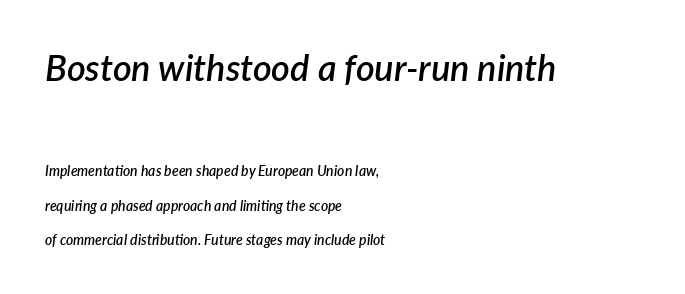
The image shows 36 px semibold type, italic (leaning right); set left-aligned, loose line spacing (2.46x), normal letter spacing, not underlined; the first (top) block is 2.57x larger; low stroke contrast and a medium x-height.
